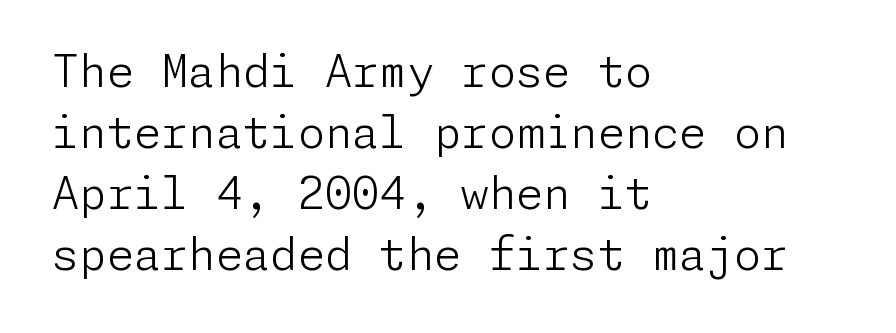
Q: Is the text bold? A: No.
Q: Is the text italic (slanted)? A: No, it is upright.
Q: Is the typeface a serif or a sans-serif typeface? A: Sans-serif.
Q: Is the text underlined? A: No.
Q: How is the paragraph aligned? A: Left-aligned.
Q: Is the spacing between letters normal or unusually wide? A: Normal.
Q: Is the spacing between lines tight, normal or loose? A: Normal.
Q: Width (condensed, normal, or wide)? A: Normal.
Q: Stroke contrast? A: Low.
Q: x-height? A: Medium.
